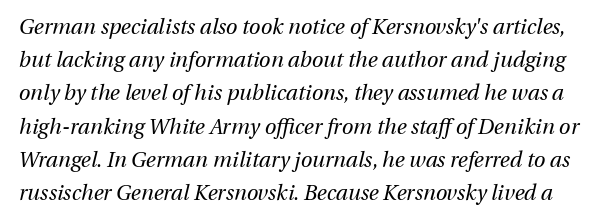
Q: Is the text bold? A: No.
Q: Is the text italic (slanted)? A: Yes, it leans right by about 13 degrees.
Q: Is the text underlined? A: No.
Q: Is the spacing between letters normal or unusually wide? A: Normal.
Q: Is the spacing between lines tight, normal or loose? A: Normal.
